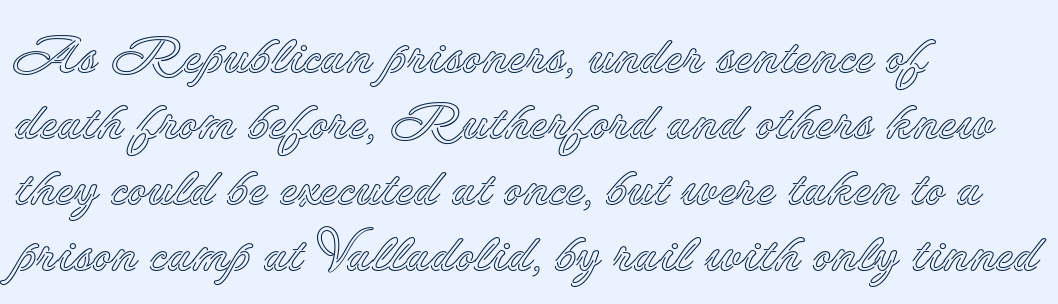
Q: Is the text italic (slanted)? A: Yes.
Q: Is the text underlined? A: No.
Q: How is the paragraph aligned? A: Left-aligned.
Q: Is the spacing between letters normal or unusually wide? A: Normal.
Q: Width (condensed, normal, or wide)? A: Normal.
Q: x-height? A: Small.
Q: Monospaced? A: No.
